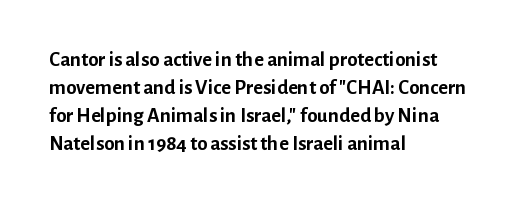
Style check: upright. Reading down the block, your eye returns to a fixed left position each line. This rendering leaves character spacing at its baseline value. Check under the words: just untouched page.
